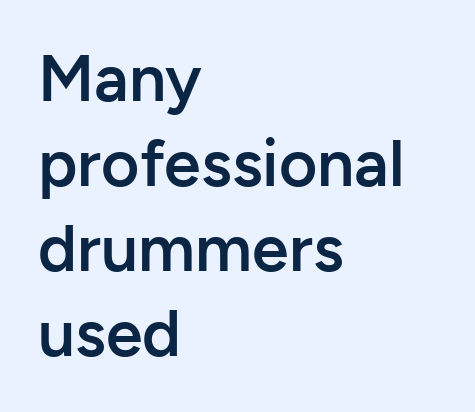
Nope, not italic — everything's standing straight. The space beneath each line is pristine and unruled. This sample is left-justified, so line endings fall wherever the words run out. As a designer I'd log this as weight 600, semibold. Whoever set this chose a conventional vertical rhythm.
